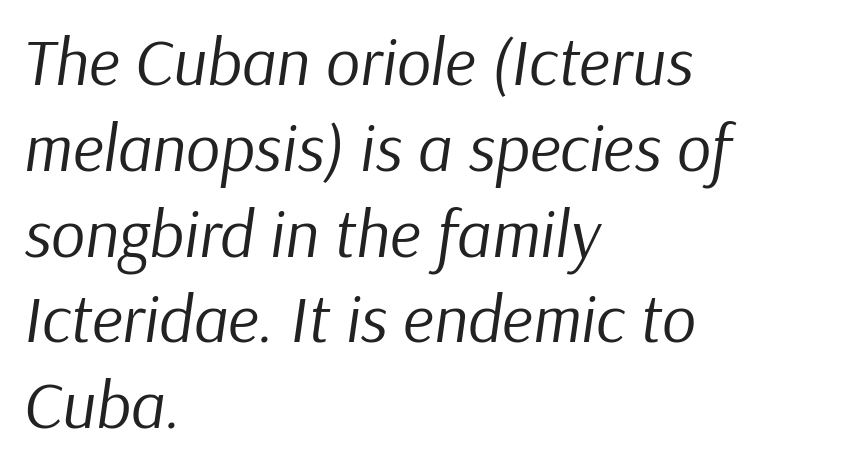
Q: Is the text bold? A: No.
Q: Is the text italic (slanted)? A: Yes, it leans right by about 9 degrees.
Q: Is the text underlined? A: No.
Q: How is the paragraph aligned? A: Left-aligned.
Q: Is the spacing between letters normal or unusually wide? A: Normal.
Q: Is the spacing between lines tight, normal or loose? A: Normal.
Q: Width (condensed, normal, or wide)? A: Normal.
Q: Stroke contrast? A: Low.
Q: x-height? A: Medium.
Q: Monospaced? A: No.
